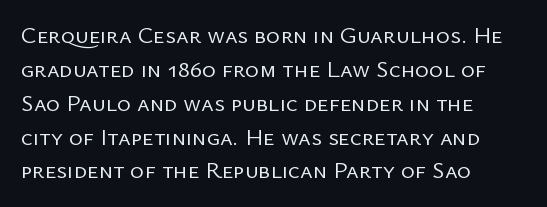
Decoration check: the copy has no underline. Teacher's note: observe the even left margin — that is flush-left alignment. Interline gaps are of average width in this sample. No chunkiness to these letters — they're not bold. These lines were composed using upright roman letters.
